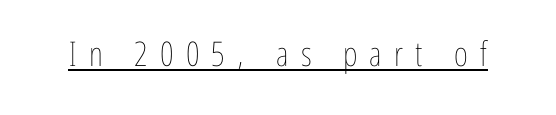
Q: Is the text bold? A: No.
Q: Is the text italic (slanted)? A: No, it is upright.
Q: Is the text underlined? A: Yes.
Q: Is the spacing between letters normal or unusually wide? A: Unusually wide.
Q: Width (condensed, normal, or wide)? A: Condensed.
Q: Stroke contrast? A: Low.
Q: x-height? A: Medium.
Q: Monospaced? A: No.
